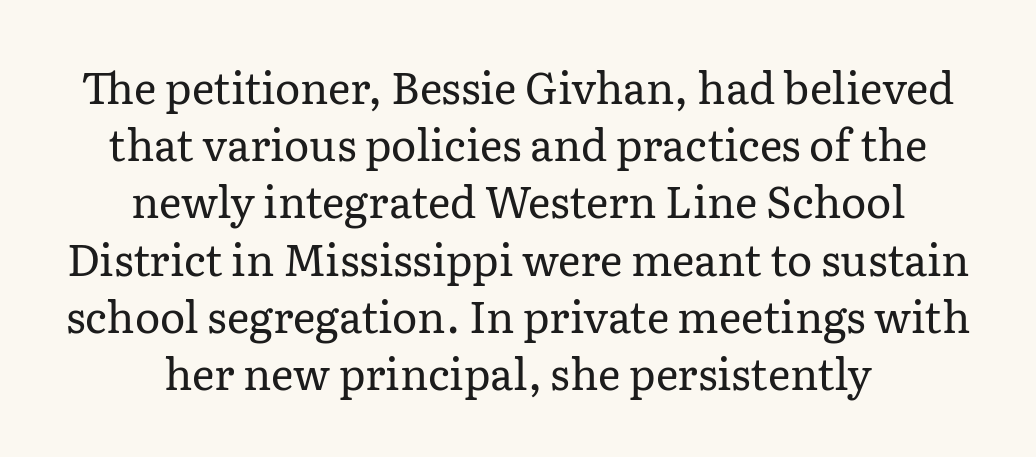
Each row of text sits above clean, open space. Compared with typical body copy, the letter spacing here is the same. Varying glyph widths throughout — classic text-font behaviour. Teacher's note: observe the equal gaps on both sides — that is centered alignment. The vertical gap from one line to the next is medium.
